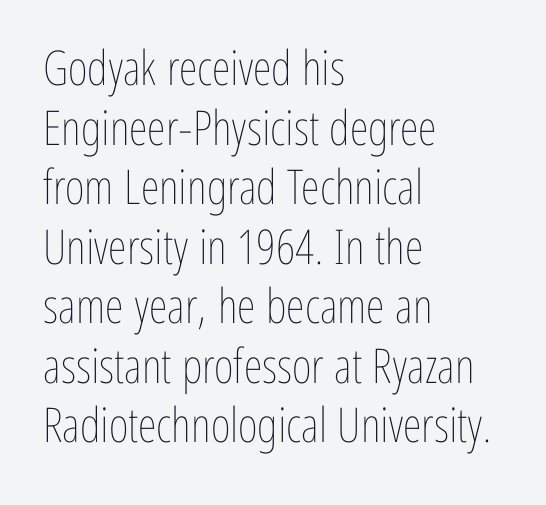
{"italic": "no", "bold": "no", "weight": "thin", "width": "condensed", "stroke_contrast": "low", "x_height": "medium", "monospaced": "no", "underline": "no", "align": "left", "line_spacing_ratio": 1.24, "letter_spacing": "normal", "letter_spacing_em": 0.0, "glyph_px": 48}
